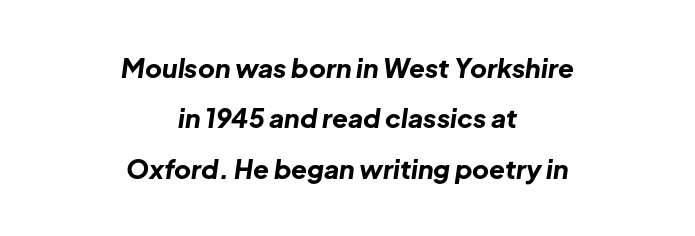
The image shows 26 px bold type, italic (leaning right); set centered, loose line spacing (1.94x), normal letter spacing, not underlined.
